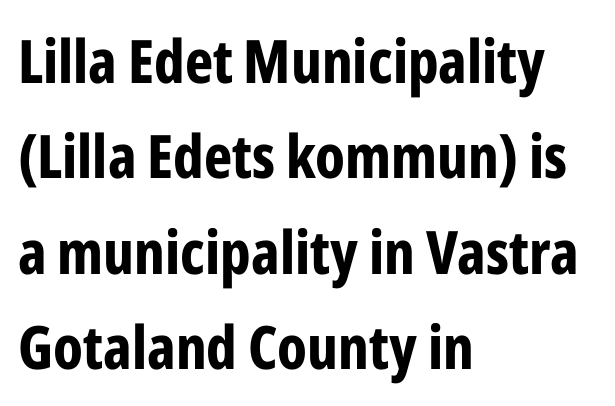
The image shows 60 px bold, condensed sans-serif type, upright; set left-aligned, normal line spacing (1.59x), normal letter spacing, not underlined; low stroke contrast and a medium x-height.
